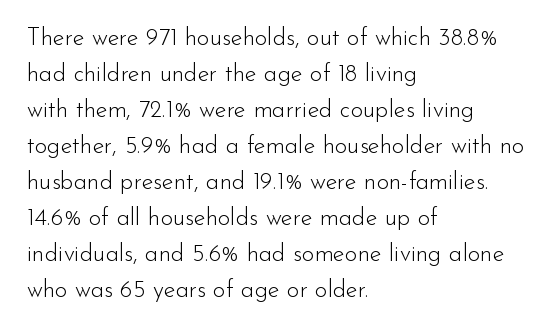
There is no visible air inserted between adjacent glyphs. The rendering anchors every line to the left-hand side. Counters stay open thanks to moderate or lighter strokes. Is there much room between lines? A standard amount, neither cramped nor airy. Type without underlining.
